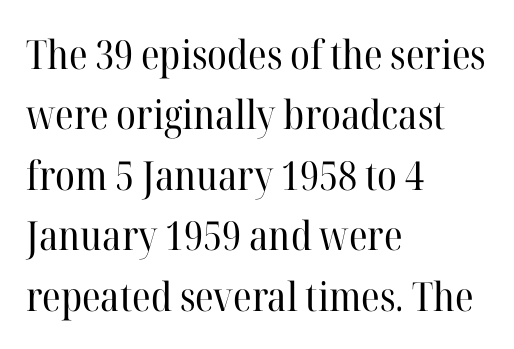
The image shows 40 px regular-weight serif type, upright; set left-aligned, normal line spacing (1.51x), normal letter spacing, not underlined; high stroke contrast and a medium x-height.
